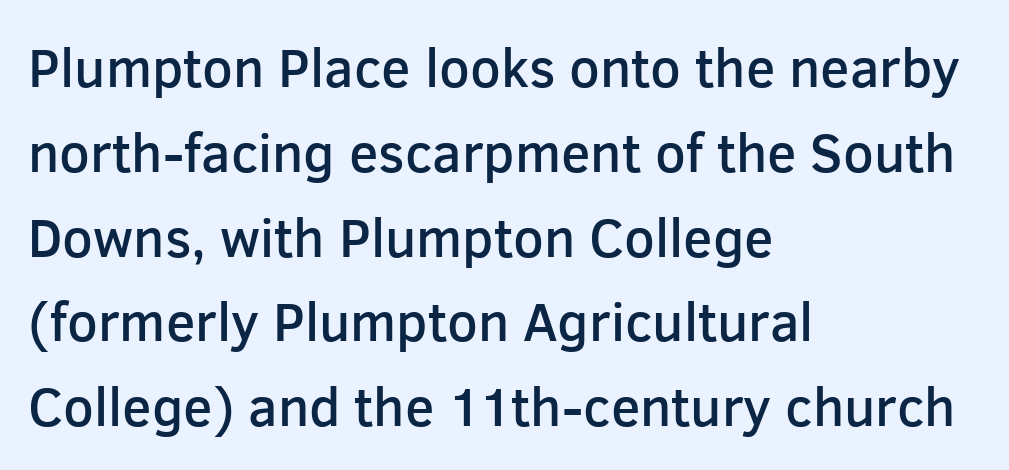
In terms of letterspacing, this is plain default setting. Regarding serifs, this sample does without them. The rendering uses natural spacing where letterforms have individual widths. Tall strokes in this sample are plumb rather than angled. Reading down the block, your eye returns to a fixed left position each line.
